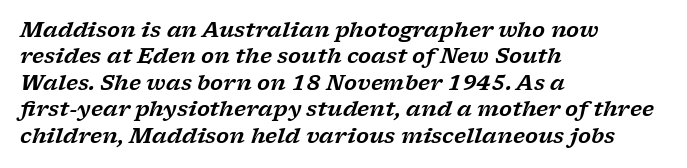
{"italic": "yes", "lean": "right", "slant_degrees": 17, "underline": "no", "align": "left", "line_spacing": "normal", "line_spacing_ratio": 1.26, "letter_spacing": "normal", "letter_spacing_em": 0.0, "glyph_px": 21}
